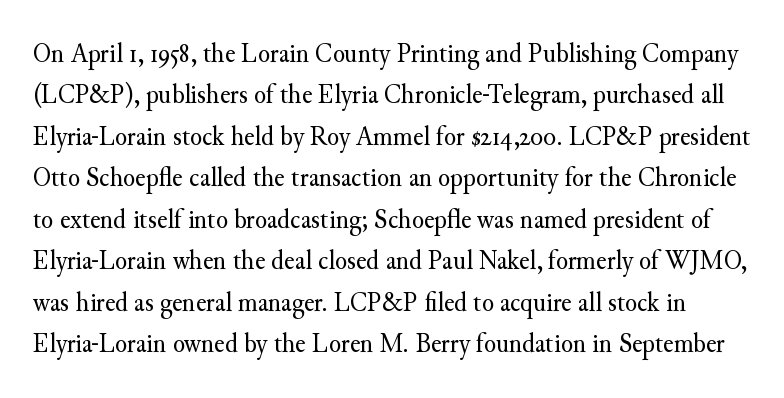
{"serif": "yes", "italic": "no", "bold": "no", "weight": "regular", "width": "normal", "stroke_contrast": "medium", "x_height": "small", "monospaced": "no", "underline": "no", "line_spacing": "normal", "line_spacing_ratio": 1.48, "letter_spacing": "normal", "letter_spacing_em": 0.0, "glyph_px": 28}
